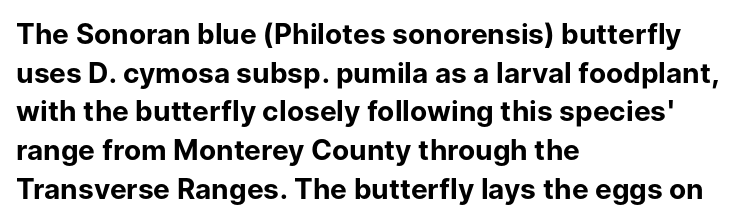
{"serif": "no", "italic": "no", "bold": "yes", "weight": "bold", "width": "normal", "stroke_contrast": "low", "x_height": "medium", "monospaced": "no", "underline": "no", "align": "left", "line_spacing": "normal", "line_spacing_ratio": 1.38, "letter_spacing": "normal", "letter_spacing_em": 0.0, "glyph_px": 28}
